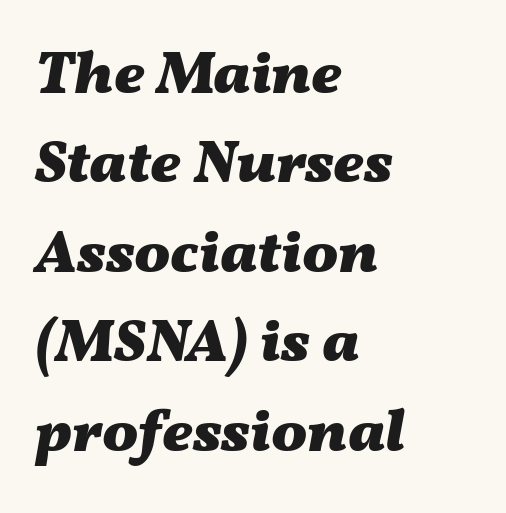
Q: Is the text bold? A: Yes.
Q: Is the text italic (slanted)? A: Yes, it leans right by about 11 degrees.
Q: Is the text underlined? A: No.
Q: How is the paragraph aligned? A: Left-aligned.
Q: Is the spacing between letters normal or unusually wide? A: Normal.
Q: Is the spacing between lines tight, normal or loose? A: Normal.
Q: Width (condensed, normal, or wide)? A: Wide.
Q: Stroke contrast? A: Medium.
Q: x-height? A: Medium.
Q: Monospaced? A: No.
